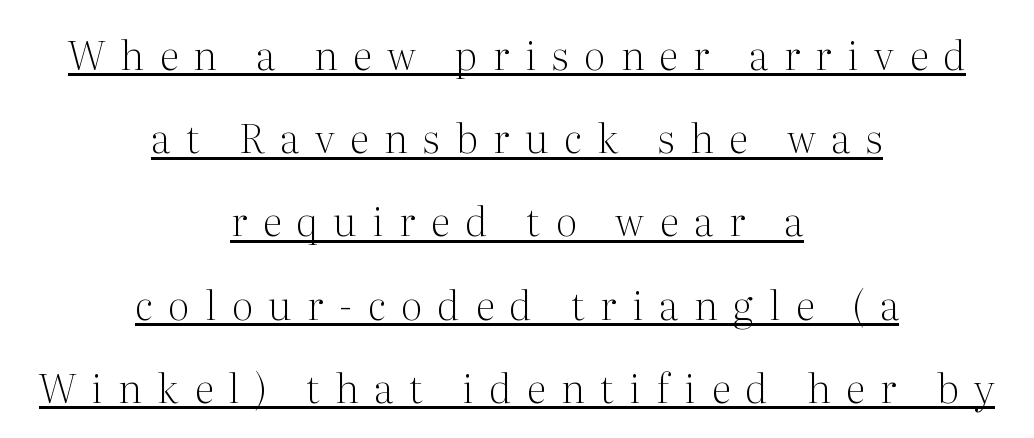
The image shows 40 px light serif type, upright; set centered, loose line spacing (2.08x), unusually wide letter spacing (+0.39 em), underlined; medium stroke contrast and a medium x-height.
